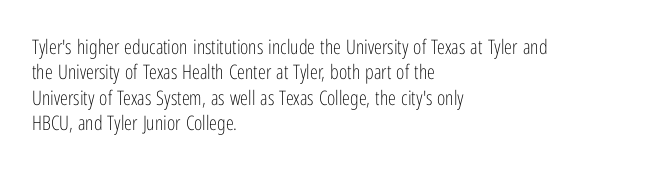
Q: Is the text bold? A: No.
Q: Is the text italic (slanted)? A: No, it is upright.
Q: Is the text underlined? A: No.
Q: How is the paragraph aligned? A: Left-aligned.
Q: Is the spacing between letters normal or unusually wide? A: Normal.
Q: Is the spacing between lines tight, normal or loose? A: Normal.
